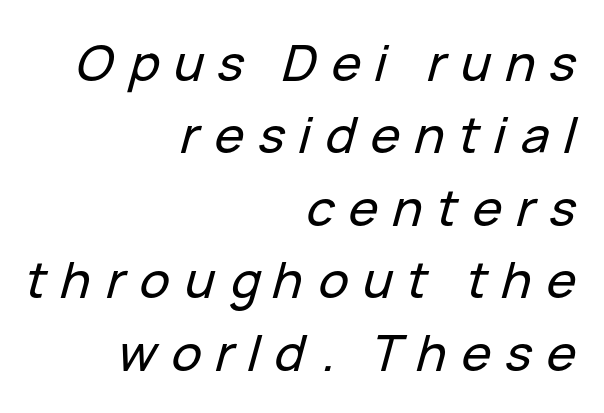
Q: Is the text italic (slanted)? A: Yes, it leans right by about 15 degrees.
Q: Is the text underlined? A: No.
Q: How is the paragraph aligned? A: Right-aligned.
Q: Is the spacing between letters normal or unusually wide? A: Unusually wide.
Q: Is the spacing between lines tight, normal or loose? A: Normal.
Q: Width (condensed, normal, or wide)? A: Normal.
Q: Stroke contrast? A: Low.
Q: x-height? A: Medium.
Q: Monospaced? A: No.
